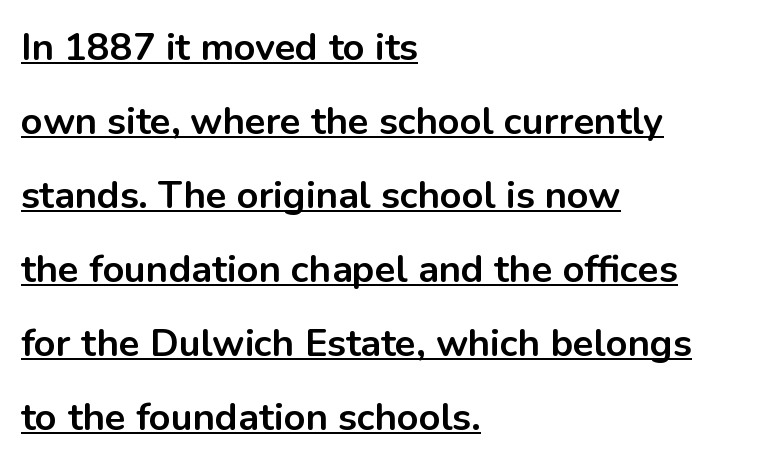
{"serif": "no", "italic": "no", "bold": "yes", "weight": "bold", "width": "normal", "stroke_contrast": "low", "x_height": "medium", "monospaced": "no", "underline": "yes", "align": "left", "line_spacing": "loose", "line_spacing_ratio": 1.95, "letter_spacing": "normal", "letter_spacing_em": 0.0, "glyph_px": 38}
